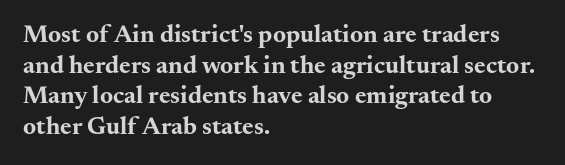
{"italic": "no", "bold": "yes", "underline": "no", "align": "left", "line_spacing_ratio": 1.23, "letter_spacing": "normal", "letter_spacing_em": 0.0, "glyph_px": 25}
